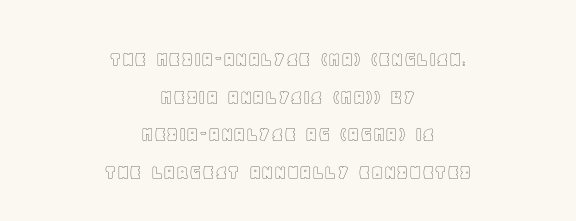
The image shows 22 px text type, upright; set centered, line spacing 1.71x, normal letter spacing, not underlined.
